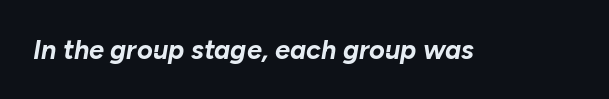
The image shows 27 px bold type, italic (leaning right); set normal letter spacing, not underlined.
